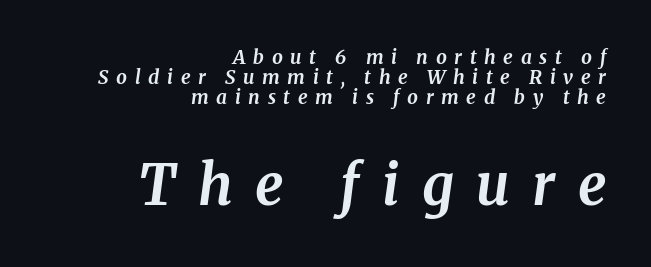
Spacing verdict: proportional, widths tailored to each character. The designer dialed line spacing down below the default. Look at the bottom of the vertical strokes: they flare into serifs here. Right-aligned paragraph, ragged on the left. Small over large — that's the arrangement of the two blocks here. The space beneath each line is pristine and unruled.
